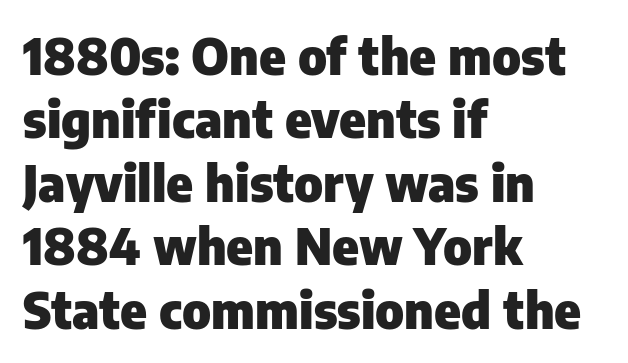
{"serif": "no", "italic": "no", "bold": "yes", "weight": "heavy", "width": "normal", "stroke_contrast": "low", "x_height": "medium", "monospaced": "no", "underline": "no", "align": "left", "line_spacing": "normal", "line_spacing_ratio": 1.27, "letter_spacing": "normal", "letter_spacing_em": 0.0, "glyph_px": 50}
